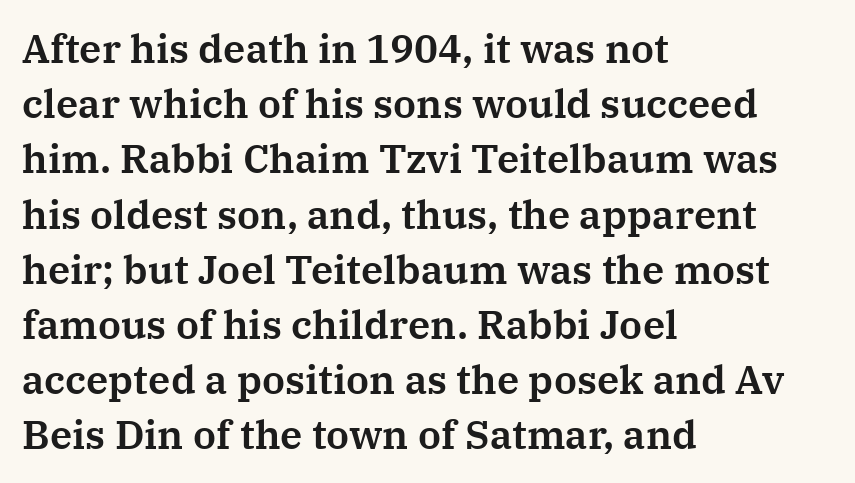
The image shows 40 px serif type, upright; set left-aligned, normal line spacing (1.38x), normal letter spacing, not underlined; medium stroke contrast and a medium x-height.
